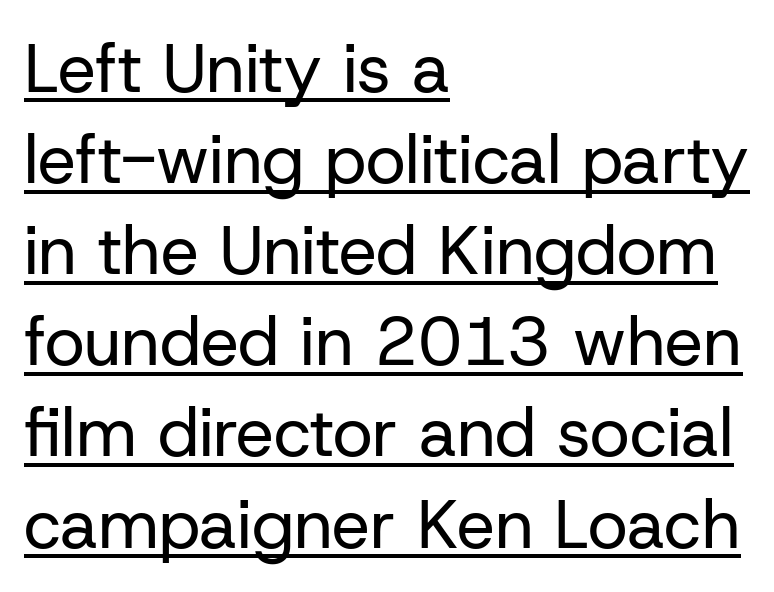
Notice how the stems are strictly vertical — no italics here. Nothing sits at the stroke ends, so this counts as sans-serif. The passage shown is underscored from start to finish. This sample has the flowing, uneven cadence of proportional lettering.
